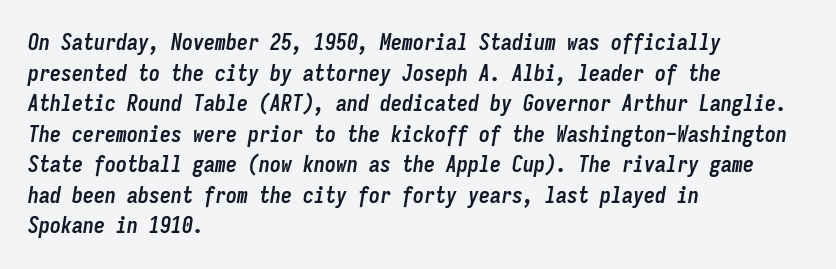
The image shows 22 px bold type, italic (leaning right); set left-aligned, normal line spacing (1.39x), normal letter spacing, not underlined.
